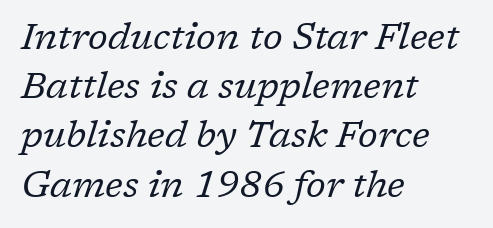
{"serif": "yes", "italic": "yes", "lean": "right", "slant_degrees": 17, "bold": "no", "weight": "regular", "width": "normal", "stroke_contrast": "low", "x_height": "medium", "monospaced": "no", "underline": "no", "align": "left", "line_spacing": "normal", "line_spacing_ratio": 1.33, "letter_spacing": "normal", "letter_spacing_em": 0.0, "glyph_px": 37}
